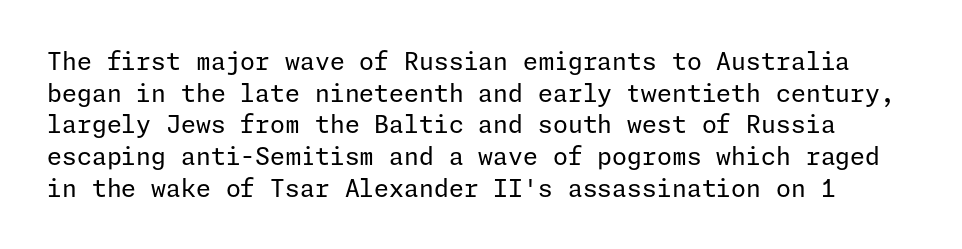
The image shows 24 px text type, upright; set normal line spacing (1.32x), normal letter spacing, not underlined.
